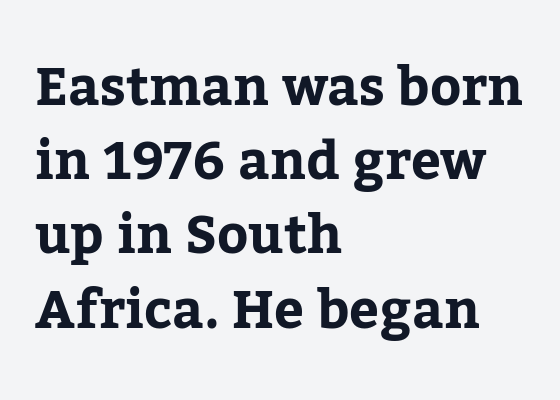
Q: Is the text italic (slanted)? A: No, it is upright.
Q: Is the typeface a serif or a sans-serif typeface? A: Serif.
Q: Is the text underlined? A: No.
Q: How is the paragraph aligned? A: Left-aligned.
Q: Is the spacing between letters normal or unusually wide? A: Normal.
Q: Is the spacing between lines tight, normal or loose? A: Normal.
Q: Width (condensed, normal, or wide)? A: Normal.
Q: Stroke contrast? A: Low.
Q: x-height? A: Medium.
Q: Monospaced? A: No.
